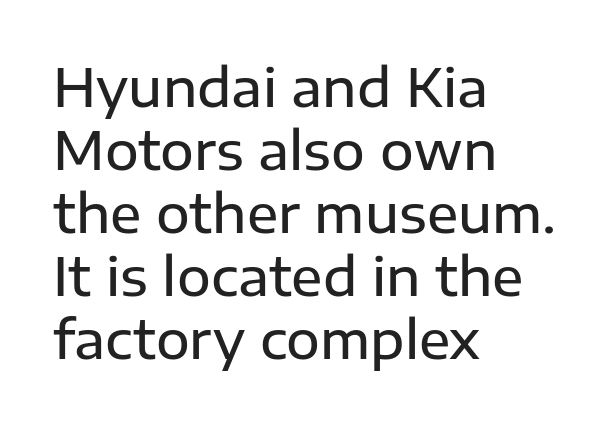
Is this a sans? Yes — the strokes have no serifs. Is this a fixed-width face? No — the glyphs have proportional, varying widths. The foot of each line stays bare and open. Upright lettering throughout. These lines carry some extra weight — a demibold, not a full bold.
